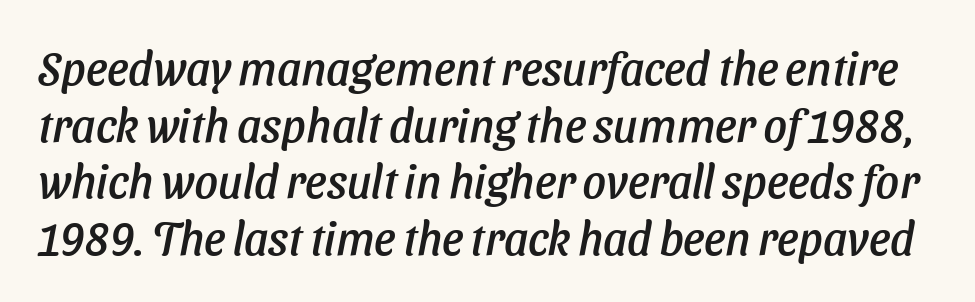
The string is rendered with underlining switched off. A typesetter would call this zero additional tracking. Do the characters align in a grid? No, the font is proportional.
